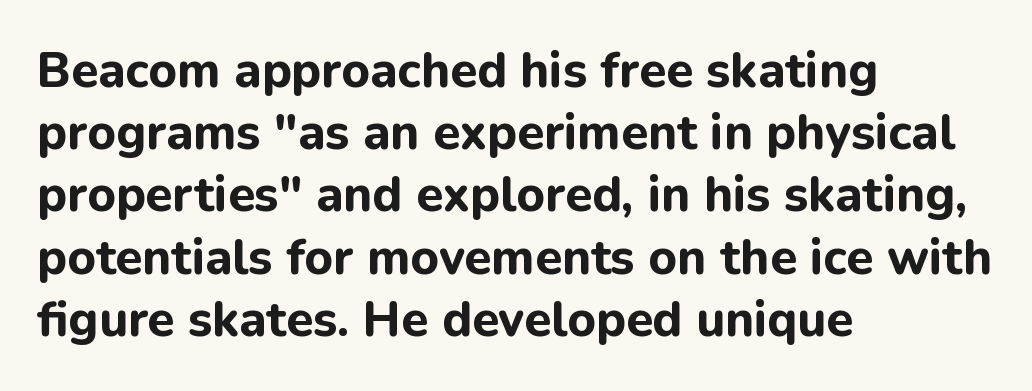
Stroke terminals: plain, sans-serif. Where is the straight margin? On the left. I'd describe the lettering as bold — thick and assertive. Summary of vertical rhythm: regular, with standard interline spacing.
